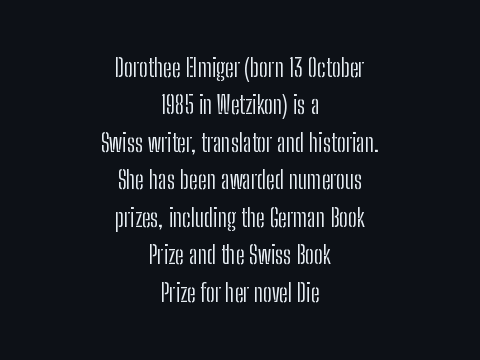
{"italic": "no", "bold": "no", "underline": "no", "align": "center", "line_spacing": "normal", "line_spacing_ratio": 1.5, "letter_spacing": "normal", "letter_spacing_em": 0.0, "glyph_px": 25}
